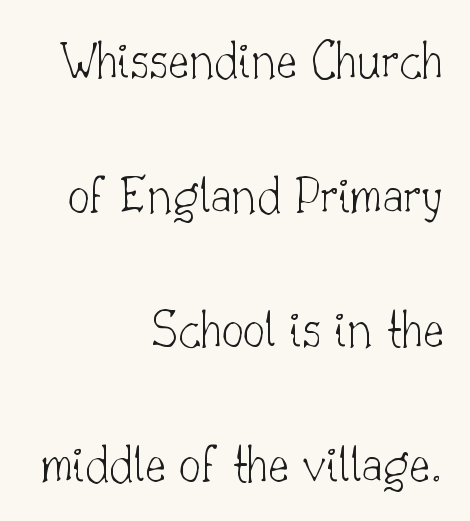
Q: Is the text bold? A: No.
Q: Is the text italic (slanted)? A: No, it is upright.
Q: Is the typeface a serif or a sans-serif typeface? A: Serif.
Q: Is the text underlined? A: No.
Q: How is the paragraph aligned? A: Right-aligned.
Q: Is the spacing between letters normal or unusually wide? A: Normal.
Q: Is the spacing between lines tight, normal or loose? A: Loose.
Q: Width (condensed, normal, or wide)? A: Normal.
Q: Stroke contrast? A: Low.
Q: x-height? A: Small.
Q: Monospaced? A: No.
